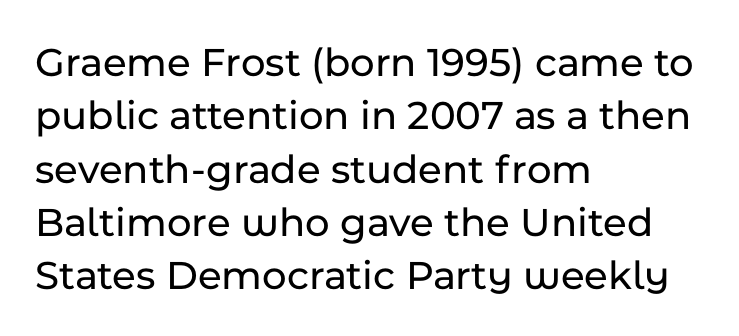
Q: Is the text italic (slanted)? A: No, it is upright.
Q: Is the typeface a serif or a sans-serif typeface? A: Sans-serif.
Q: Is the text underlined? A: No.
Q: How is the paragraph aligned? A: Left-aligned.
Q: Is the spacing between letters normal or unusually wide? A: Normal.
Q: Is the spacing between lines tight, normal or loose? A: Normal.
Q: Width (condensed, normal, or wide)? A: Normal.
Q: Stroke contrast? A: Low.
Q: x-height? A: Medium.
Q: Monospaced? A: No.
